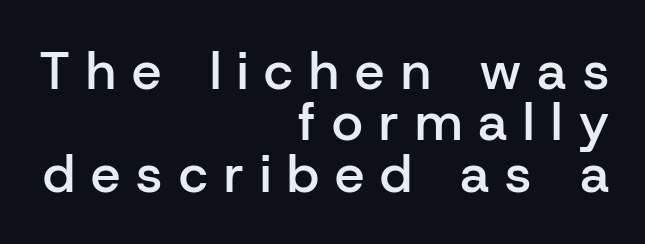
Typographic density is moderately raised because the face is semibold. This sample is right-justified, so line beginnings fall wherever the words allow. Here the glyphs are tracked loosely, breaking word shapes into spaced letters. The rendering uses natural spacing where letterforms have individual widths. The font's upright variant was chosen for this text. Check the space under the baseline: it is left empty.
